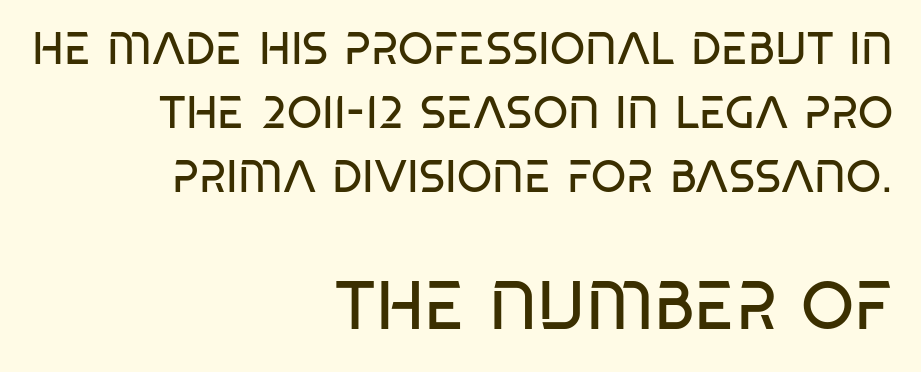
Q: Is the text bold? A: No.
Q: Is the text italic (slanted)? A: No, it is upright.
Q: Is the typeface a serif or a sans-serif typeface? A: Sans-serif.
Q: Is the text underlined? A: No.
Q: How is the paragraph aligned? A: Right-aligned.
Q: Is the spacing between letters normal or unusually wide? A: Normal.
Q: Is the spacing between lines tight, normal or loose? A: Normal.
Q: Which block of text is set in a larger size, the first (top) or the second (bottom)? A: The second (bottom) one.
Q: Width (condensed, normal, or wide)? A: Condensed.
Q: Stroke contrast? A: Low.
Q: x-height? A: Large.
Q: Monospaced? A: No.
